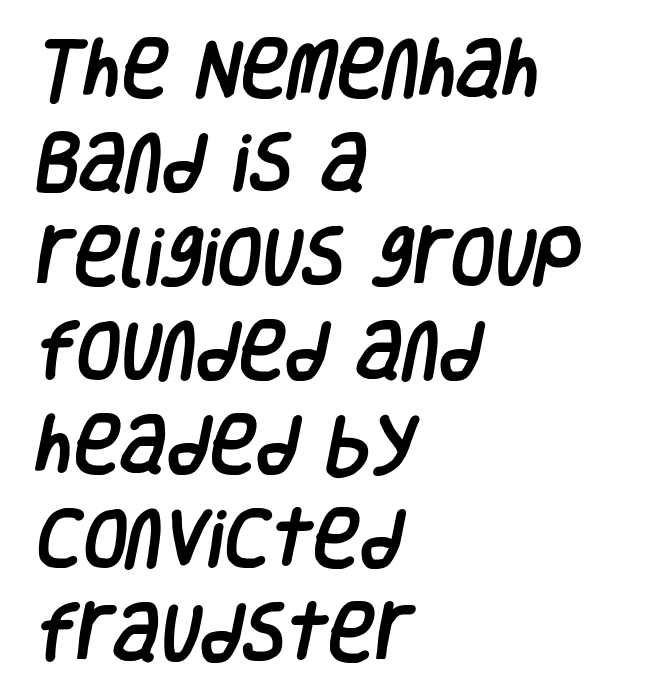
Each word holds together tightly as a unit, with standard inter-letter gaps. Character widths vary here, with narrow letters taking less room than wide ones. Underlining? Definitely not there. The designer left line spacing at the default.
